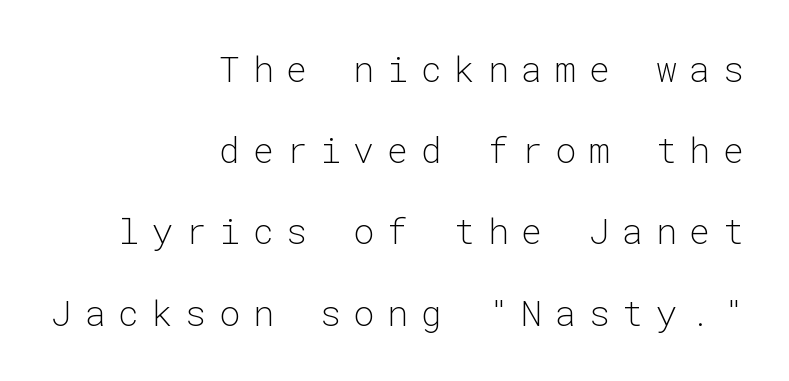
The space beneath each line is pristine and unruled. Line endings align vertically; line beginnings do not. The letters march in equal steps, a hallmark of fixed-pitch type. You can tell it's not italic because the verticals are truly vertical. Regarding serifs, this sample does without them. Here the glyphs are tracked loosely, breaking word shapes into spaced letters.
